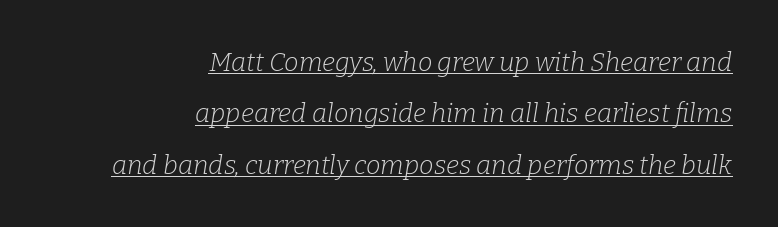
{"italic": "yes", "lean": "right", "slant_degrees": 9, "bold": "no", "underline": "yes", "align": "right", "line_spacing": "loose", "line_spacing_ratio": 1.98, "letter_spacing": "normal", "letter_spacing_em": 0.0, "glyph_px": 26}
